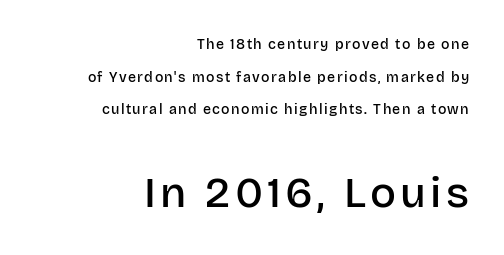
Q: Is the text bold? A: Semi-bold.
Q: Is the text italic (slanted)? A: No, it is upright.
Q: Is the typeface a serif or a sans-serif typeface? A: Sans-serif.
Q: Is the text underlined? A: No.
Q: How is the paragraph aligned? A: Right-aligned.
Q: Is the spacing between lines tight, normal or loose? A: Loose.
Q: Which block of text is set in a larger size, the first (top) or the second (bottom)? A: The second (bottom) one.
Q: Width (condensed, normal, or wide)? A: Normal.
Q: Stroke contrast? A: Low.
Q: x-height? A: Large.
Q: Monospaced? A: No.
